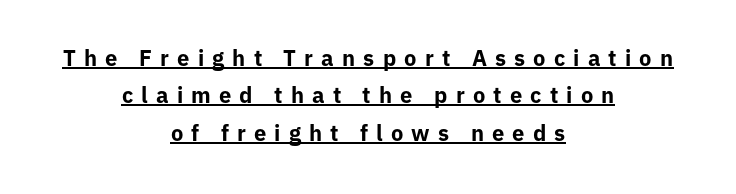
Posture: vertical. Horizontally, the lines are justified to the midpoint only. Each new line begins a customary step beneath the previous one. Compared with typical body copy, the letter spacing here is much looser.
